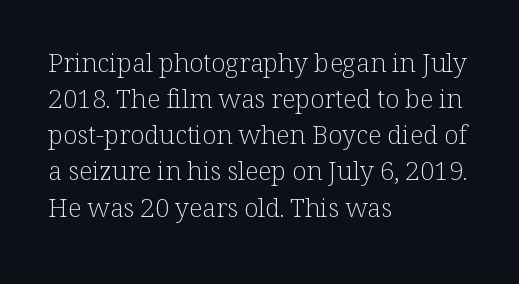
{"italic": "no", "bold": "no", "underline": "no", "align": "left", "line_spacing": "normal", "line_spacing_ratio": 1.39, "letter_spacing": "normal", "letter_spacing_em": 0.0, "glyph_px": 26}
